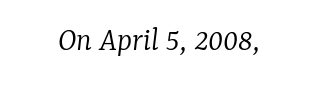
The image shows 34 px light serif type, italic (leaning right); set normal letter spacing, not underlined; low stroke contrast and a medium x-height.
